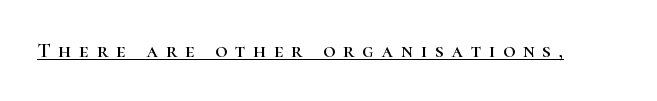
A typographer would call this underscored text. Ascenders rise straight up at ninety degrees. Students, note that the glyphs here are deliberately spaced far apart.
